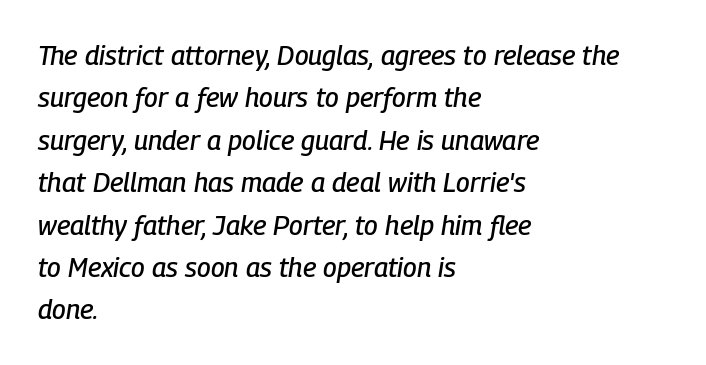
The image shows 27 px text type, italic (leaning right); set left-aligned, normal line spacing (1.57x), normal letter spacing, not underlined.
